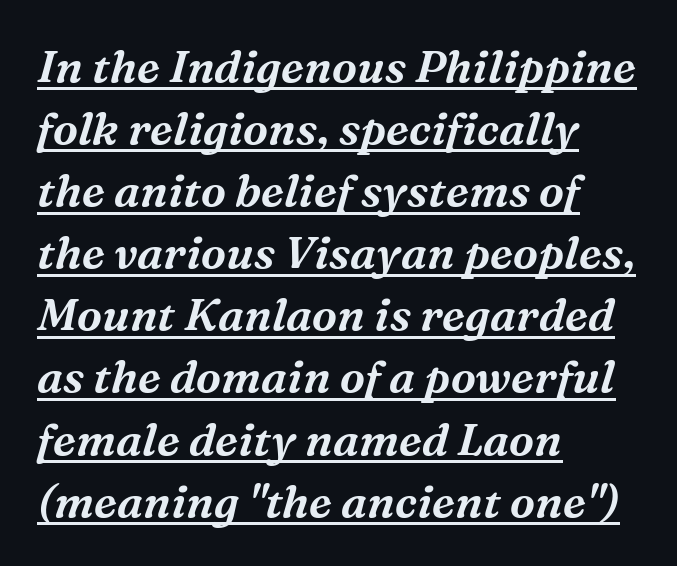
{"serif": "yes", "italic": "yes", "lean": "right", "slant_degrees": 16, "width": "normal", "stroke_contrast": "medium", "x_height": "medium", "monospaced": "no", "underline": "yes", "align": "left", "line_spacing": "normal", "line_spacing_ratio": 1.38, "letter_spacing": "normal", "letter_spacing_em": 0.0, "glyph_px": 45}
